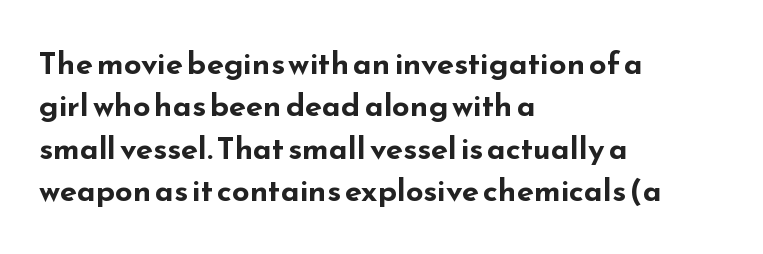
The image shows 31 px bold, wide sans-serif type, upright; set left-aligned, normal line spacing (1.37x), normal letter spacing, not underlined; low stroke contrast and a small x-height.
